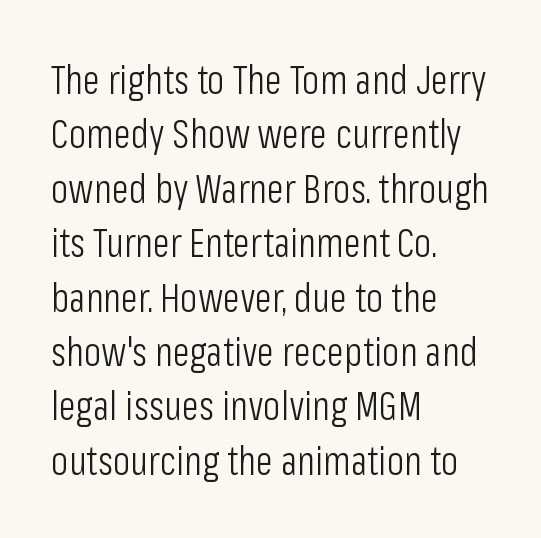
Q: Is the text bold? A: No.
Q: Is the text italic (slanted)? A: No, it is upright.
Q: Is the typeface a serif or a sans-serif typeface? A: Sans-serif.
Q: Is the text underlined? A: No.
Q: How is the paragraph aligned? A: Left-aligned.
Q: Is the spacing between letters normal or unusually wide? A: Normal.
Q: Is the spacing between lines tight, normal or loose? A: Normal.
Q: Width (condensed, normal, or wide)? A: Condensed.
Q: Stroke contrast? A: Low.
Q: x-height? A: Medium.
Q: Monospaced? A: No.
